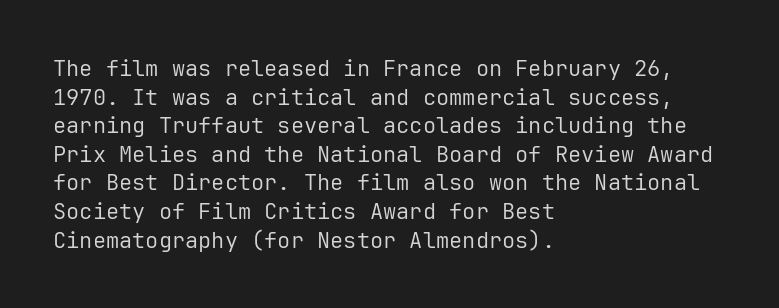
The image shows 22 px text type, upright; set left-aligned, normal line spacing (1.3x), normal letter spacing, not underlined.
